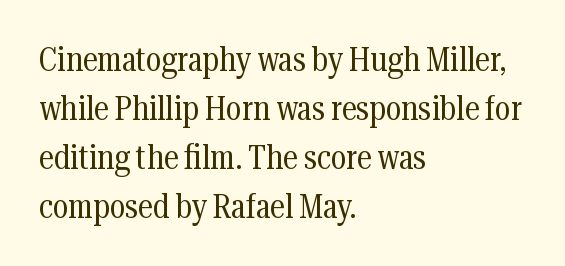
Q: Is the text bold? A: No.
Q: Is the text italic (slanted)? A: No, it is upright.
Q: Is the typeface a serif or a sans-serif typeface? A: Serif.
Q: Is the text underlined? A: No.
Q: How is the paragraph aligned? A: Left-aligned.
Q: Is the spacing between letters normal or unusually wide? A: Normal.
Q: Is the spacing between lines tight, normal or loose? A: Normal.
Q: Width (condensed, normal, or wide)? A: Condensed.
Q: Stroke contrast? A: Medium.
Q: x-height? A: Medium.
Q: Monospaced? A: No.
